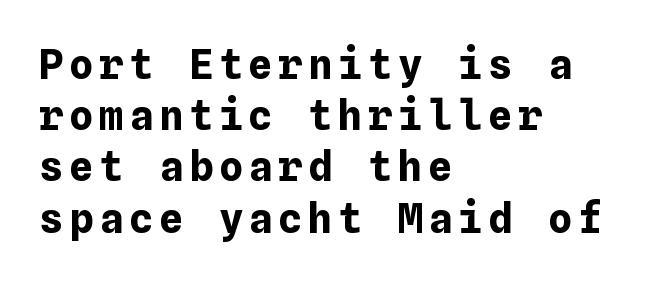
The image shows 41 px bold type, upright; set left-aligned, normal line spacing (1.25x), not underlined; low stroke contrast and a medium x-height.
